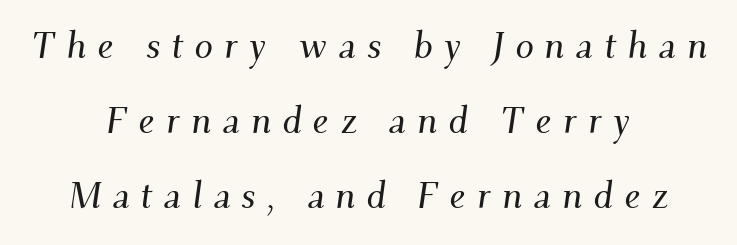
{"serif": "yes", "italic": "yes", "lean": "right", "slant_degrees": 9, "width": "normal", "stroke_contrast": "medium", "x_height": "small", "monospaced": "no", "underline": "no", "align": "center", "line_spacing": "loose", "line_spacing_ratio": 2.03, "letter_spacing": "wide", "letter_spacing_em": 0.3, "glyph_px": 37}
